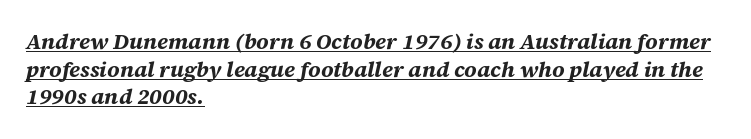
Q: Is the text bold? A: Yes.
Q: Is the text italic (slanted)? A: Yes, it leans right by about 12 degrees.
Q: Is the text underlined? A: Yes.
Q: How is the paragraph aligned? A: Left-aligned.
Q: Is the spacing between letters normal or unusually wide? A: Normal.
Q: Is the spacing between lines tight, normal or loose? A: Normal.
